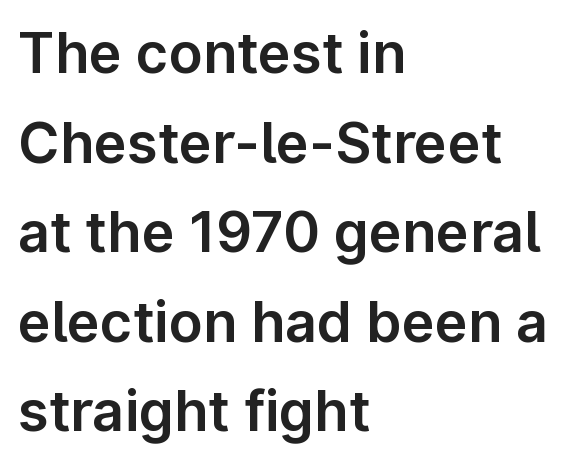
Layout note: lines flush left. No feet cap the strokes, marking this as sans-serif type. Check under the words: just untouched page. The specimen reads as upright at a glance.
